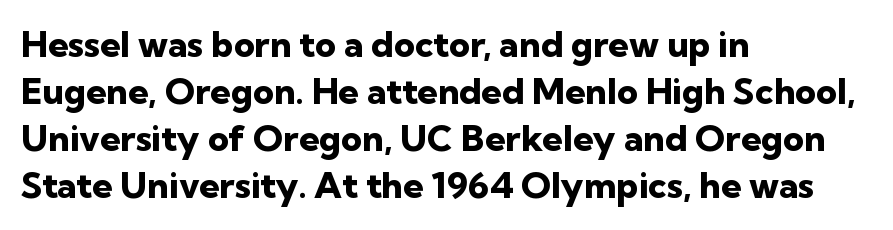
If you drew a line through each stem, it would be perfectly vertical. Chunky letters — that's bold for sure. One glance says typical: line gaps are just what's usual. All the whitespace from short lines collects on the right. Note the varied advance widths — an 'i' is clearly narrower than an 'm'. Default kerning and tracking; the words read as compact shapes.
